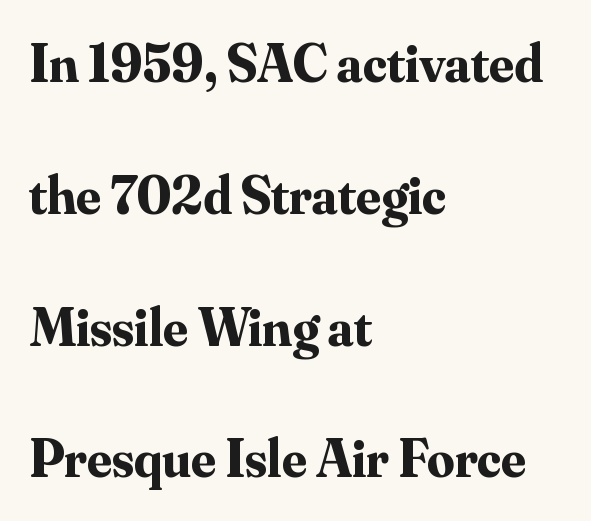
Q: Is the text bold? A: Yes.
Q: Is the text italic (slanted)? A: No, it is upright.
Q: Is the typeface a serif or a sans-serif typeface? A: Serif.
Q: Is the text underlined? A: No.
Q: How is the paragraph aligned? A: Left-aligned.
Q: Is the spacing between letters normal or unusually wide? A: Normal.
Q: Is the spacing between lines tight, normal or loose? A: Loose.
Q: Width (condensed, normal, or wide)? A: Normal.
Q: Stroke contrast? A: Medium.
Q: x-height? A: Small.
Q: Monospaced? A: No.
